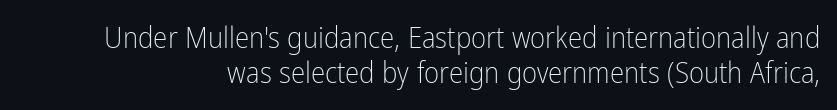
{"serif": "no", "italic": "no", "bold": "no", "weight": "light", "width": "condensed", "stroke_contrast": "low", "x_height": "medium", "monospaced": "no", "underline": "no", "line_spacing_ratio": 1.22, "letter_spacing": "normal", "letter_spacing_em": 0.0, "glyph_px": 29}
